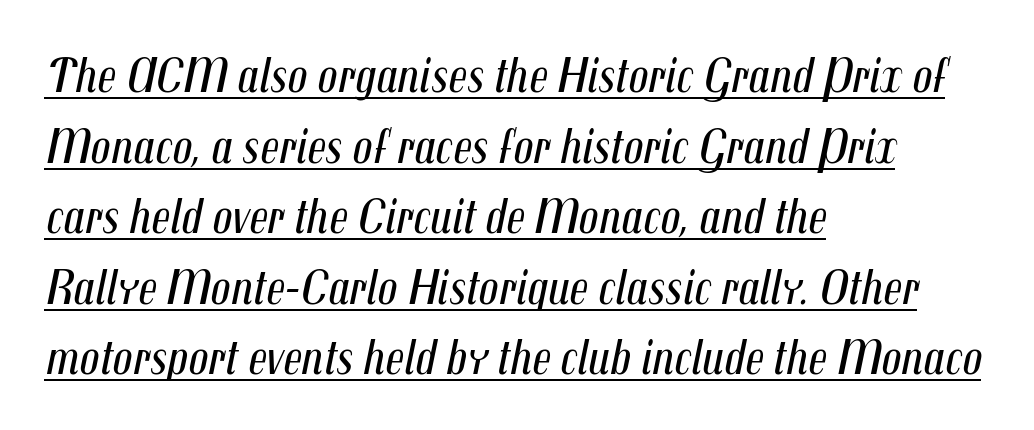
The image shows 49 px regular-weight, condensed type, italic (leaning right); set left-aligned, normal line spacing (1.44x), normal letter spacing, underlined; medium stroke contrast and a medium x-height.
